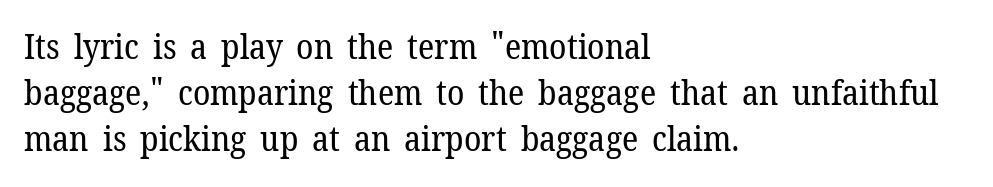
Q: Is the text bold? A: No.
Q: Is the text italic (slanted)? A: No, it is upright.
Q: Is the typeface a serif or a sans-serif typeface? A: Serif.
Q: Is the text underlined? A: No.
Q: How is the paragraph aligned? A: Left-aligned.
Q: Is the spacing between letters normal or unusually wide? A: Normal.
Q: Is the spacing between lines tight, normal or loose? A: Normal.
Q: Width (condensed, normal, or wide)? A: Normal.
Q: Stroke contrast? A: Low.
Q: x-height? A: Medium.
Q: Monospaced? A: No.
